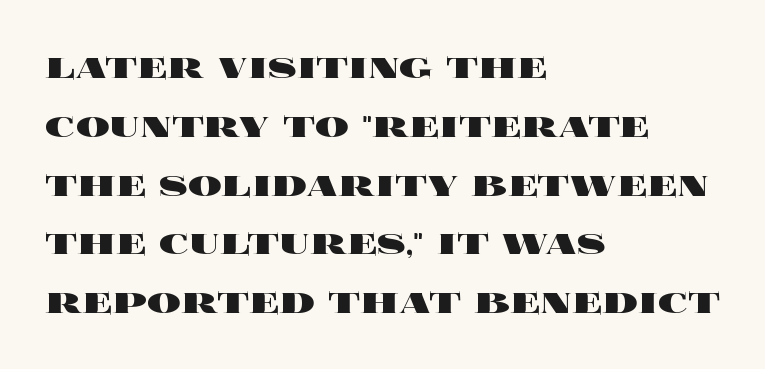
The image shows 42 px heavy, wide type, upright; set left-aligned, normal line spacing (1.4x), normal letter spacing, not underlined; a large x-height.
